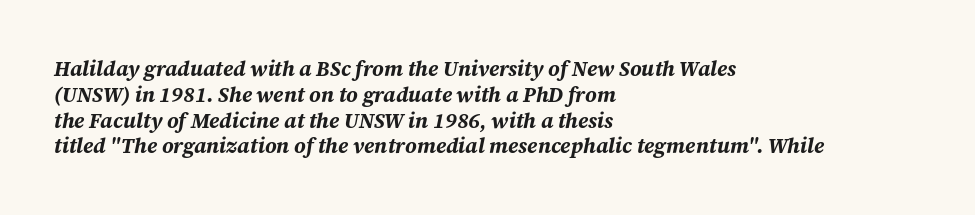
The image shows 21 px bold type, italic (leaning right); set left-aligned, line spacing 1.23x, normal letter spacing, not underlined.
